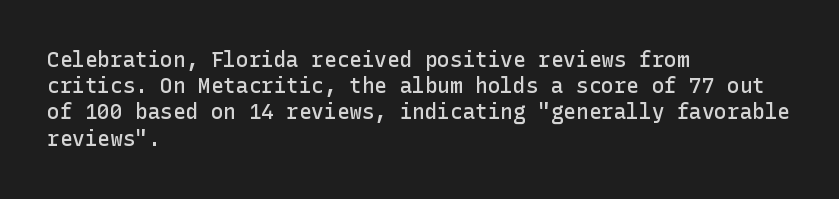
{"italic": "no", "bold": "semi", "underline": "no", "align": "left", "line_spacing": "normal", "line_spacing_ratio": 1.25, "letter_spacing": "normal", "letter_spacing_em": 0.0, "glyph_px": 21}
